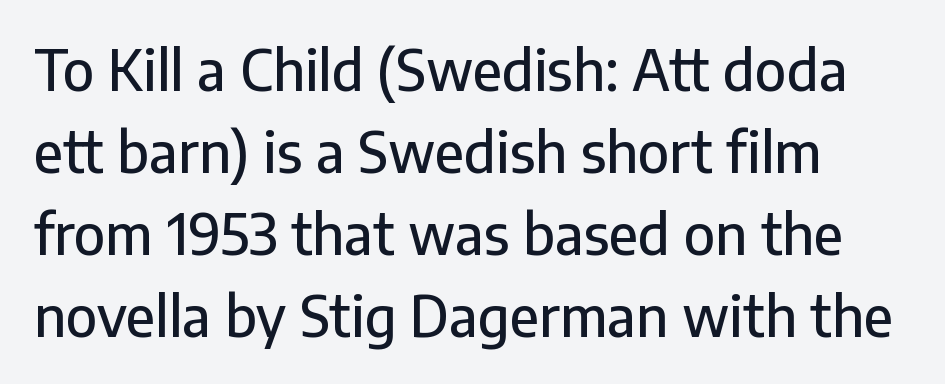
{"serif": "no", "italic": "no", "width": "normal", "stroke_contrast": "low", "x_height": "medium", "monospaced": "no", "underline": "no", "align": "left", "line_spacing": "normal", "line_spacing_ratio": 1.49, "letter_spacing": "normal", "letter_spacing_em": 0.0, "glyph_px": 55}
